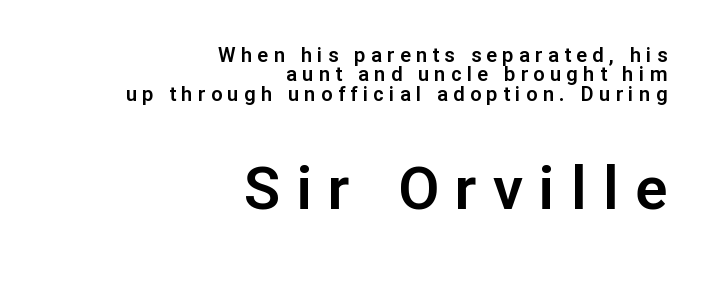
The image shows 60 px sans-serif type, upright; set right-aligned, tight line spacing (0.97x), unusually wide letter spacing (+0.27 em), not underlined; the second (bottom) block is 3.0x larger; low stroke contrast and a medium x-height.
